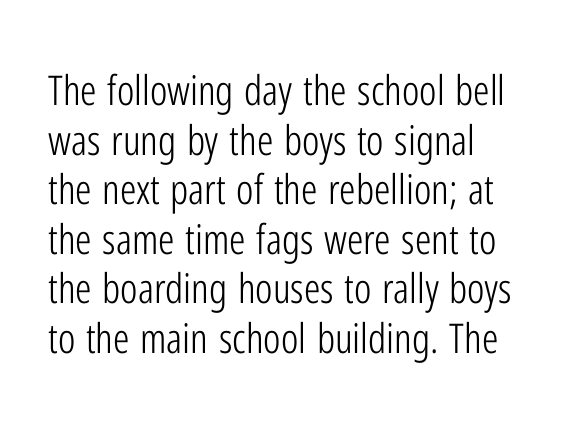
A bare baseline throughout the passage. This sample has the flowing, uneven cadence of proportional lettering. A sans-serif font was chosen for this passage. The letterforms sit shoulder to shoulder at normal distance. Posture: vertical. The typesetting does not lean heavy: it is not bold.
